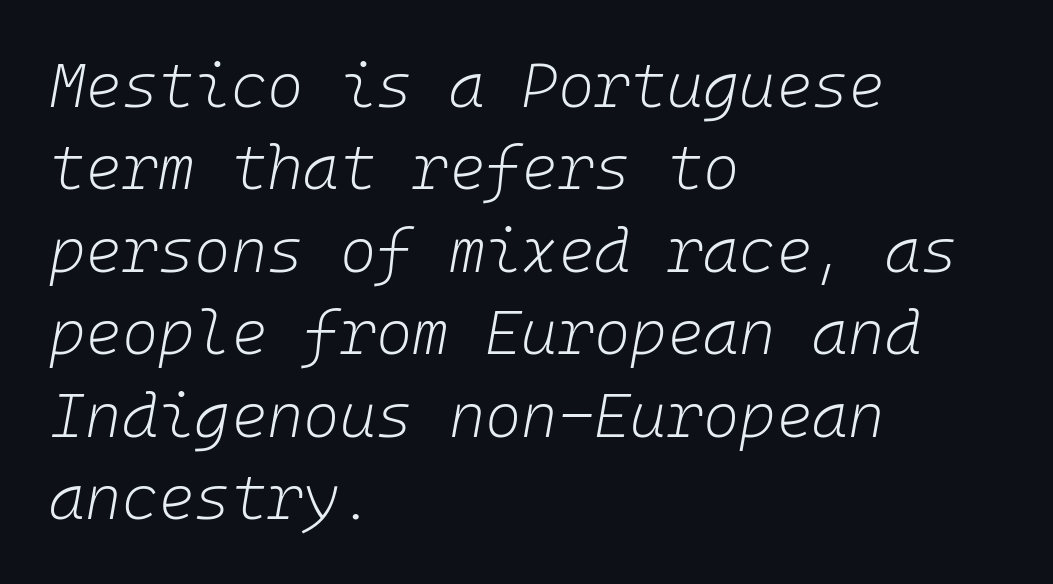
Q: Is the text bold? A: No.
Q: Is the text italic (slanted)? A: Yes, it leans right by about 10 degrees.
Q: Is the text underlined? A: No.
Q: How is the paragraph aligned? A: Left-aligned.
Q: Is the spacing between letters normal or unusually wide? A: Normal.
Q: Is the spacing between lines tight, normal or loose? A: Normal.
Q: Width (condensed, normal, or wide)? A: Normal.
Q: Stroke contrast? A: Low.
Q: x-height? A: Medium.
